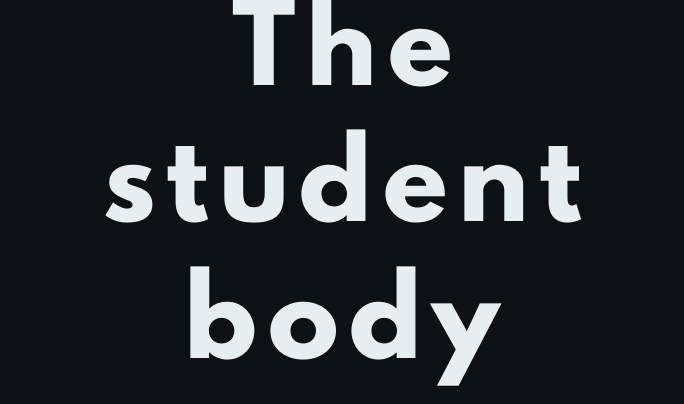
{"serif": "no", "italic": "no", "bold": "yes", "weight": "heavy", "width": "normal", "stroke_contrast": "low", "x_height": "small", "monospaced": "no", "underline": "no", "align": "center", "line_spacing": "loose", "line_spacing_ratio": 1.92, "glyph_px": 71}
